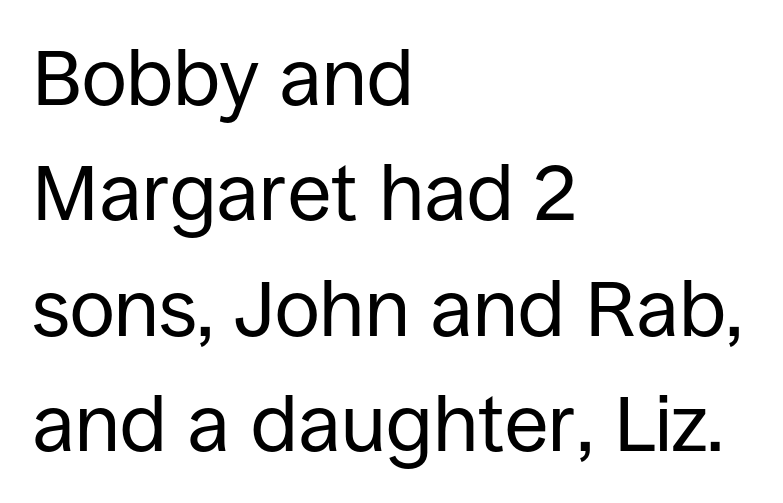
The image shows 79 px regular-weight sans-serif type, upright; set left-aligned, normal line spacing (1.46x), normal letter spacing, not underlined; low stroke contrast and a large x-height.
